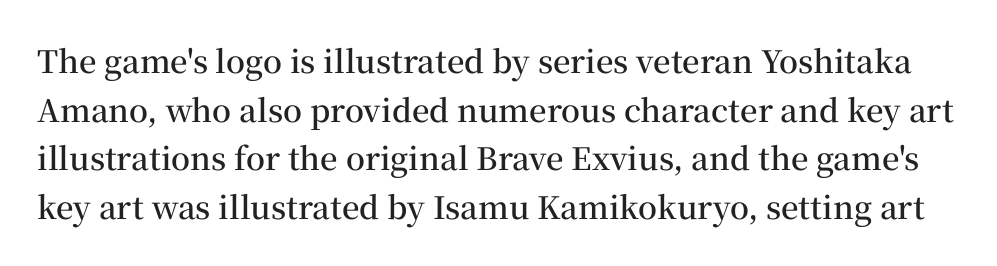
The image shows 31 px semibold serif type, upright; set normal line spacing (1.57x), normal letter spacing, not underlined; medium stroke contrast and a medium x-height.
